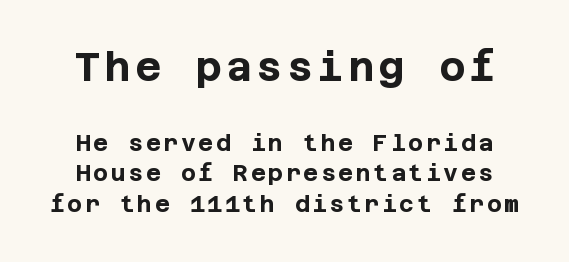
{"serif": "no", "italic": "no", "bold": "yes", "weight": "bold", "width": "normal", "stroke_contrast": "low", "x_height": "large", "underline": "no", "line_spacing": "normal", "line_spacing_ratio": 1.34, "larger_block": "first", "size_ratio": 1.74, "glyph_px": 40}
